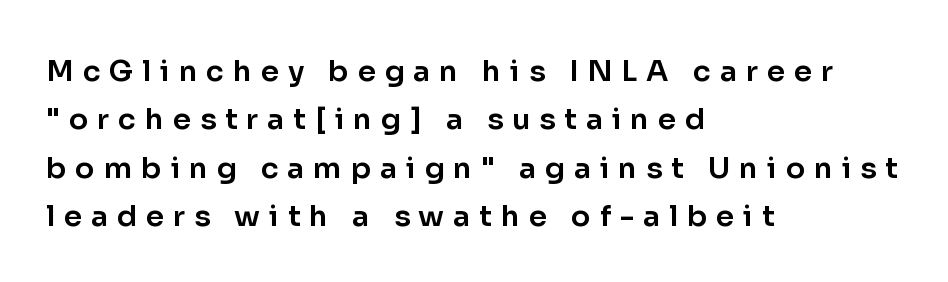
Alignment: flush left. Letterform terminals end flat and unadorned throughout the passage. This sample has the flowing, uneven cadence of proportional lettering. The zone under the glyphs is completely vacant. Italic: no, the glyphs are upright roman. Words appear elongated and porous because spacing is wide.
